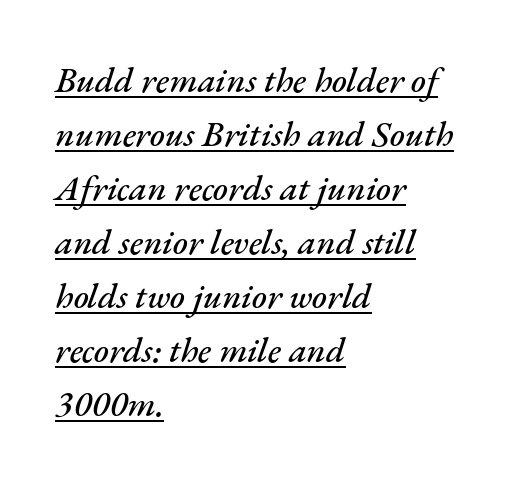
Q: Is the text italic (slanted)? A: Yes, it leans right by about 17 degrees.
Q: Is the text underlined? A: Yes.
Q: How is the paragraph aligned? A: Left-aligned.
Q: Is the spacing between letters normal or unusually wide? A: Normal.
Q: Is the spacing between lines tight, normal or loose? A: Normal.
Q: Width (condensed, normal, or wide)? A: Normal.
Q: Stroke contrast? A: Medium.
Q: x-height? A: Small.
Q: Monospaced? A: No.
